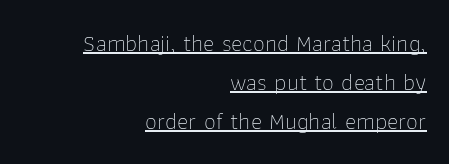
The image shows 24 px text type, upright; set right-aligned, normal line spacing (1.63x), normal letter spacing, underlined.
